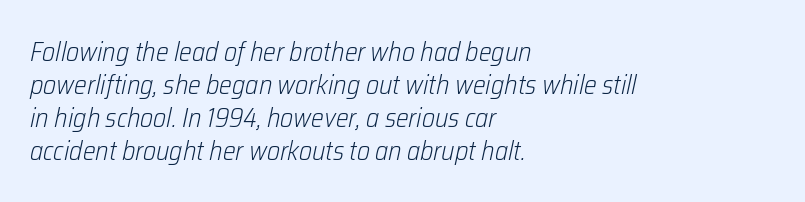
Q: Is the text bold? A: No.
Q: Is the text italic (slanted)? A: Yes, it leans right by about 12 degrees.
Q: Is the text underlined? A: No.
Q: How is the paragraph aligned? A: Left-aligned.
Q: Is the spacing between letters normal or unusually wide? A: Normal.
